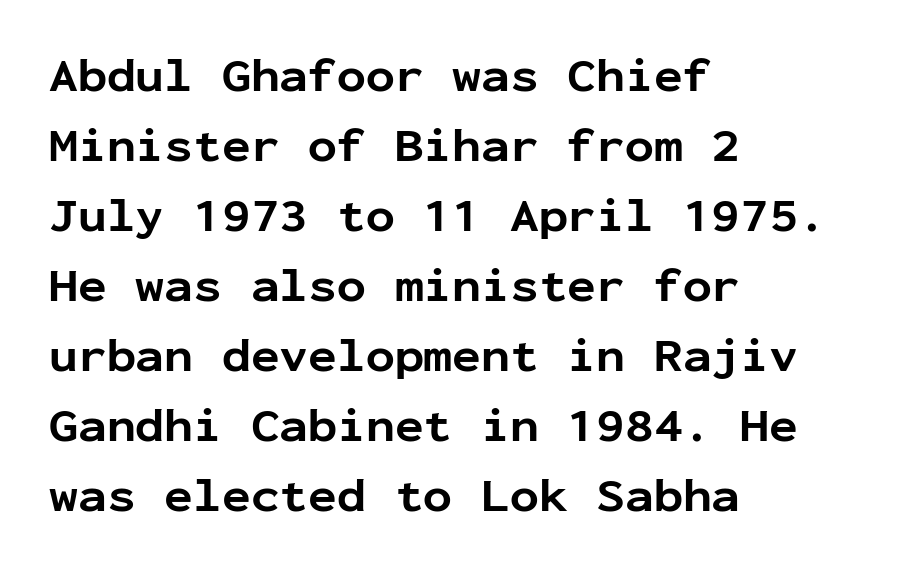
Summary of vertical rhythm: regular, with standard interline spacing. Tracking here is standard; glyphs follow each other at the usual distance. The letters march in equal steps, a hallmark of fixed-pitch type. What kind of face is this? One without serifs — a sans.
